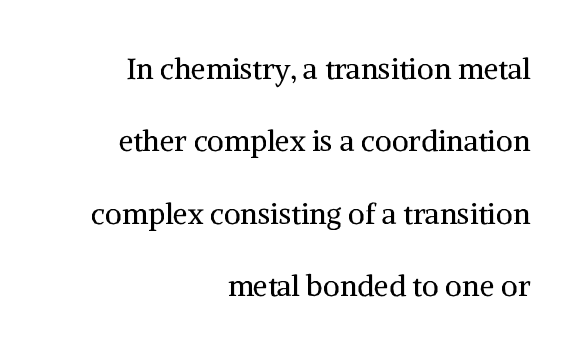
Q: Is the text bold? A: No.
Q: Is the text italic (slanted)? A: No, it is upright.
Q: Is the typeface a serif or a sans-serif typeface? A: Serif.
Q: Is the text underlined? A: No.
Q: How is the paragraph aligned? A: Right-aligned.
Q: Is the spacing between letters normal or unusually wide? A: Normal.
Q: Is the spacing between lines tight, normal or loose? A: Loose.
Q: Width (condensed, normal, or wide)? A: Normal.
Q: Stroke contrast? A: Medium.
Q: x-height? A: Medium.
Q: Monospaced? A: No.
